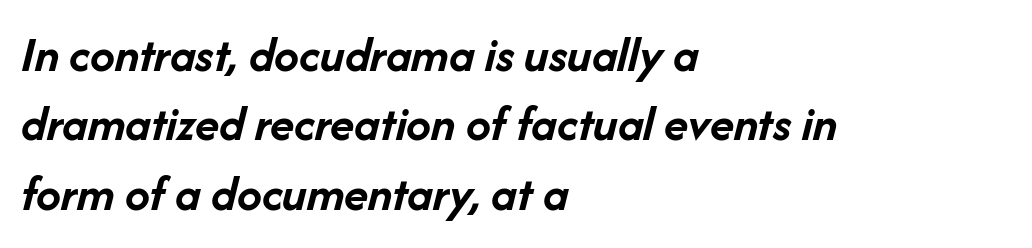
{"italic": "yes", "lean": "right", "slant_degrees": 14, "bold": "yes", "weight": "semibold", "width": "normal", "stroke_contrast": "low", "x_height": "medium", "monospaced": "no", "underline": "no", "align": "left", "line_spacing": "normal", "line_spacing_ratio": 1.39, "letter_spacing": "normal", "letter_spacing_em": 0.0, "glyph_px": 50}
